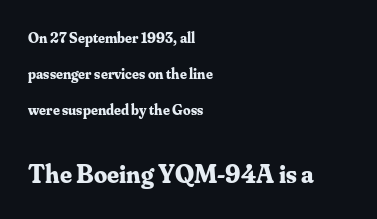
{"italic": "no", "bold": "yes", "underline": "no", "align": "left", "line_spacing": "loose", "line_spacing_ratio": 2.41, "letter_spacing": "normal", "letter_spacing_em": 0.0, "larger_block": "second", "size_ratio": 1.73, "glyph_px": 26}
